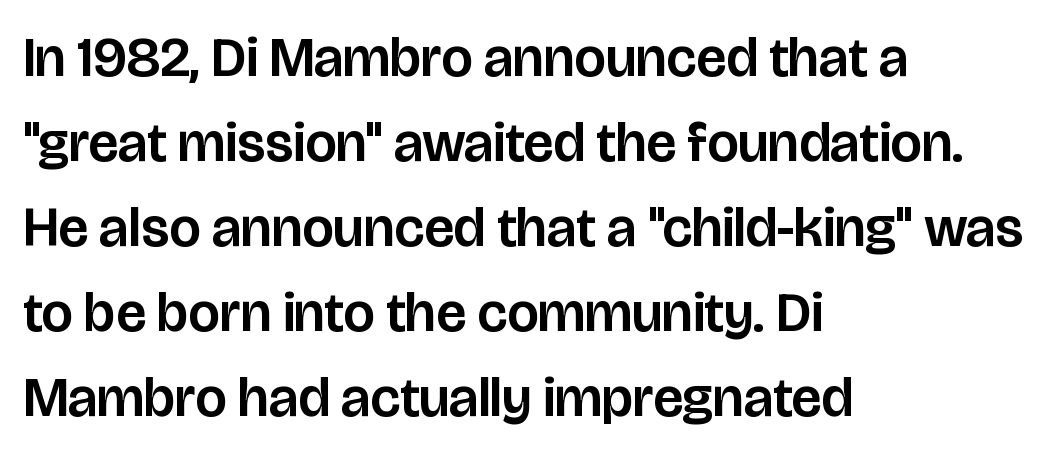
The image shows 56 px sans-serif type, upright; set left-aligned, normal line spacing (1.52x), normal letter spacing, not underlined; low stroke contrast and a large x-height.
